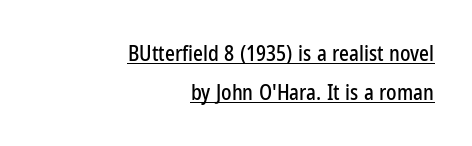
The gaps between neighbouring characters are ordinary and unremarkable. Caption: lettering with a line underneath. Is there any slant? The stems are plumb. Compared with a flush-left layout, this one pins lines to the opposite, right side.
